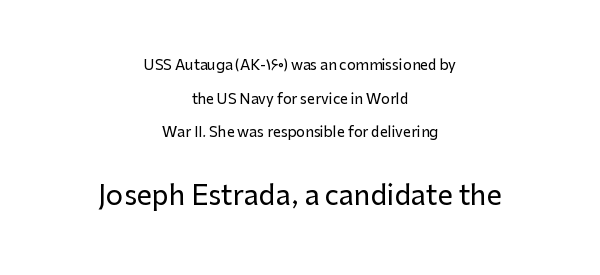
Caption: upper text group reduced, lower text group enlarged. Designer's note — italics off, roman on. A typesetter would call this zero additional tracking. The baseline area is clear. The designer dialed line spacing up above the default.
